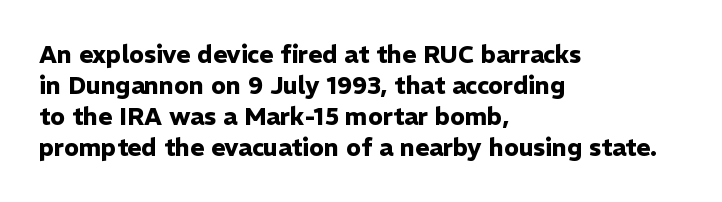
Q: Is the text bold? A: Yes.
Q: Is the text italic (slanted)? A: No, it is upright.
Q: Is the text underlined? A: No.
Q: How is the paragraph aligned? A: Left-aligned.
Q: Is the spacing between letters normal or unusually wide? A: Normal.
Q: Is the spacing between lines tight, normal or loose? A: Normal.
